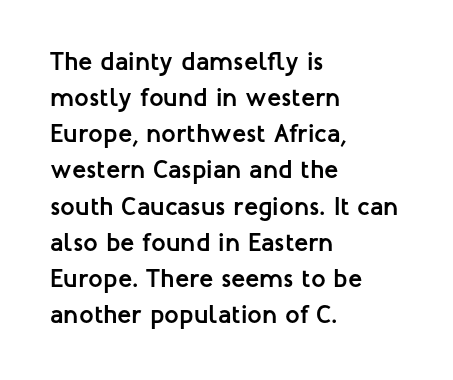
Q: Is the text bold? A: Yes.
Q: Is the text italic (slanted)? A: No, it is upright.
Q: Is the text underlined? A: No.
Q: How is the paragraph aligned? A: Left-aligned.
Q: Is the spacing between letters normal or unusually wide? A: Normal.
Q: Is the spacing between lines tight, normal or loose? A: Normal.
